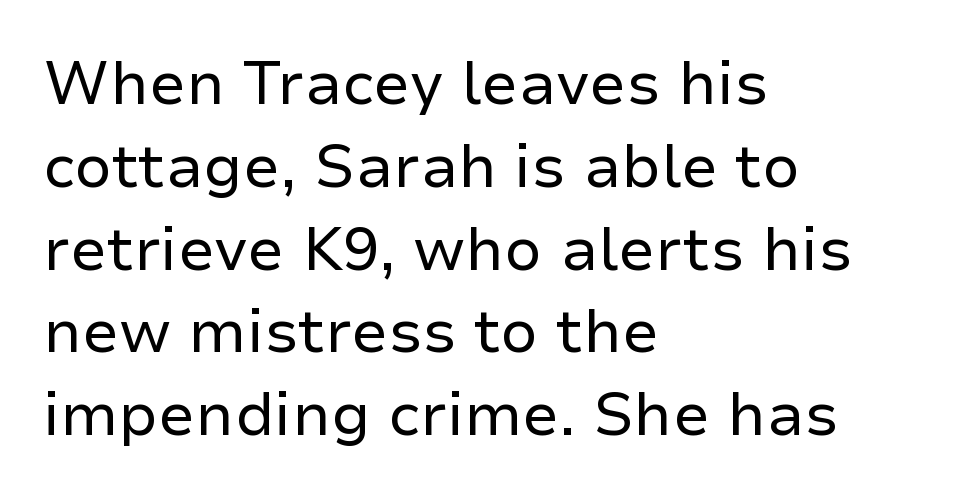
Q: Is the text bold? A: No.
Q: Is the text italic (slanted)? A: No, it is upright.
Q: Is the typeface a serif or a sans-serif typeface? A: Sans-serif.
Q: Is the text underlined? A: No.
Q: How is the paragraph aligned? A: Left-aligned.
Q: Is the spacing between letters normal or unusually wide? A: Normal.
Q: Is the spacing between lines tight, normal or loose? A: Normal.
Q: Width (condensed, normal, or wide)? A: Normal.
Q: Stroke contrast? A: Low.
Q: x-height? A: Medium.
Q: Monospaced? A: No.
